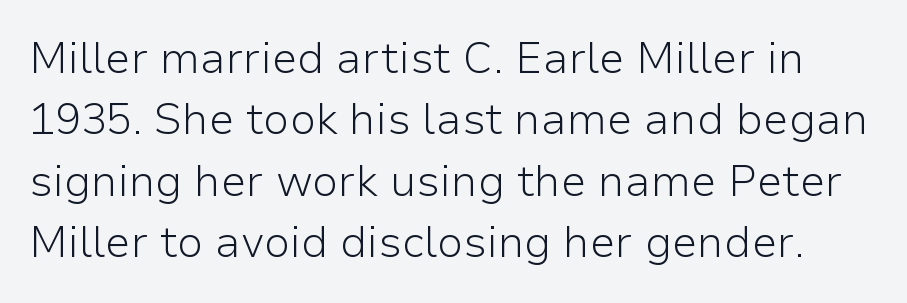
Evenly set lines give the paragraph a standard silhouette. If you drew a line through each stem, it would be perfectly vertical. Tracking value appears to be zero — textbook default spacing. Weight: in the light-to-regular range. The typeface chosen for these lines omits serifs. Plain, unruled lines of type.
